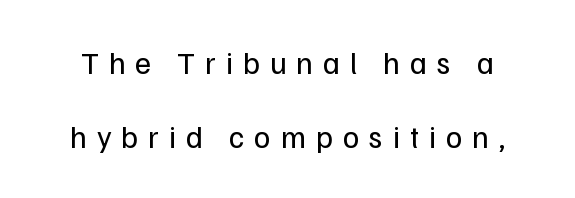
Q: Is the text bold? A: No.
Q: Is the text italic (slanted)? A: No, it is upright.
Q: Is the typeface a serif or a sans-serif typeface? A: Sans-serif.
Q: Is the text underlined? A: No.
Q: Is the spacing between letters normal or unusually wide? A: Unusually wide.
Q: Is the spacing between lines tight, normal or loose? A: Loose.
Q: Width (condensed, normal, or wide)? A: Normal.
Q: Stroke contrast? A: Low.
Q: x-height? A: Medium.
Q: Monospaced? A: No.
